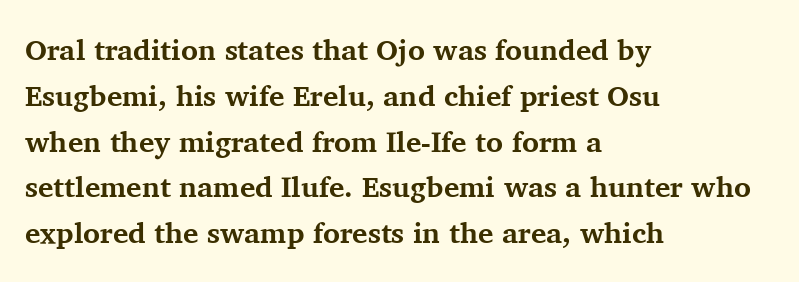
The image shows 29 px bold serif type, upright; set left-aligned, normal line spacing (1.58x), normal letter spacing, not underlined; medium stroke contrast and a medium x-height.
